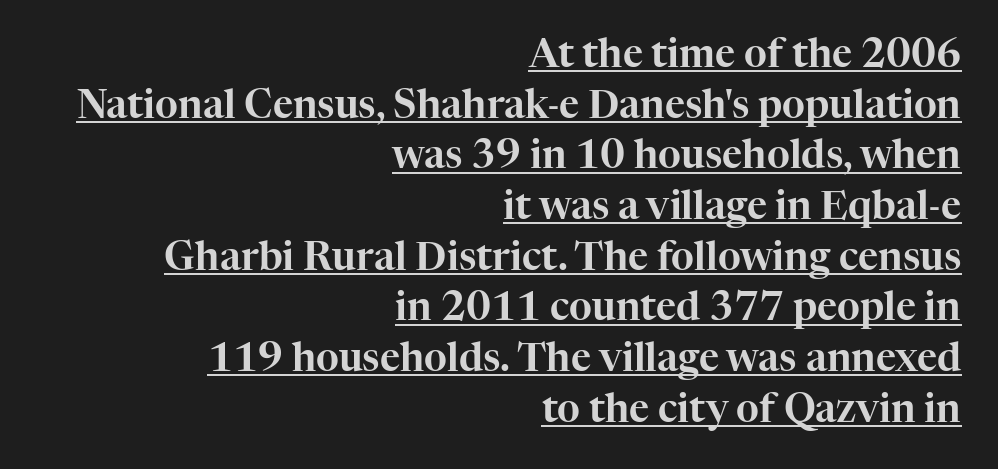
The image shows 39 px serif type, upright; set right-aligned, normal line spacing (1.3x), normal letter spacing, underlined; high stroke contrast and a medium x-height.
